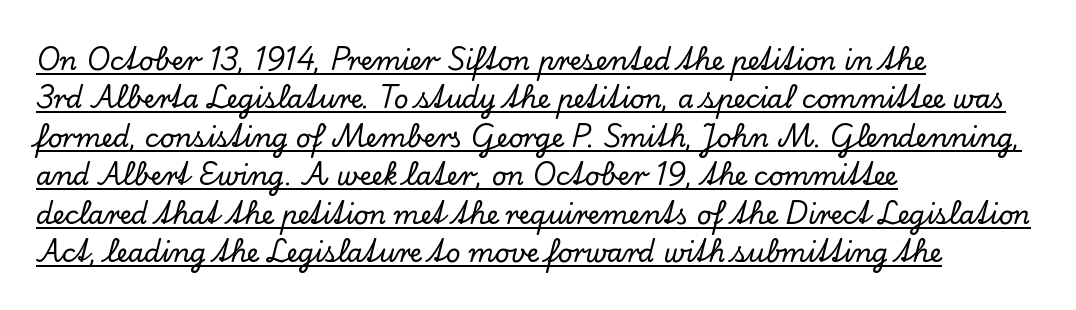
{"underline": "yes", "align": "left", "line_spacing": "normal", "line_spacing_ratio": 1.48, "letter_spacing": "normal", "letter_spacing_em": 0.0, "glyph_px": 26}
